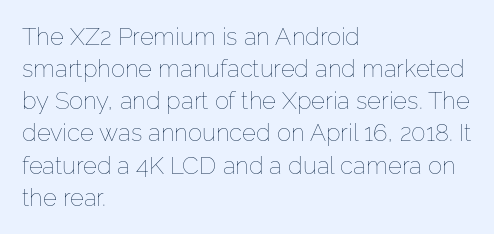
Q: Is the text bold? A: No.
Q: Is the text italic (slanted)? A: No, it is upright.
Q: Is the text underlined? A: No.
Q: How is the paragraph aligned? A: Left-aligned.
Q: Is the spacing between letters normal or unusually wide? A: Normal.
Q: Is the spacing between lines tight, normal or loose? A: Normal.
